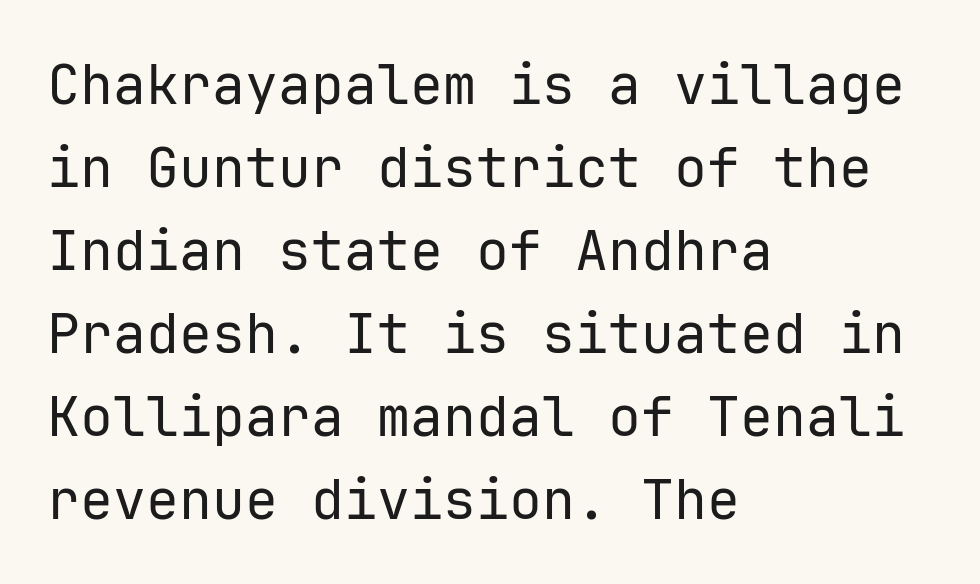
{"serif": "no", "italic": "no", "bold": "no", "weight": "regular", "width": "normal", "stroke_contrast": "low", "x_height": "medium", "monospaced": "yes", "underline": "no", "align": "left", "line_spacing": "normal", "line_spacing_ratio": 1.51, "letter_spacing": "normal", "letter_spacing_em": 0.0, "glyph_px": 55}
